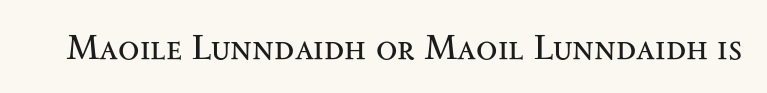
{"serif": "yes", "italic": "no", "bold": "no", "weight": "regular", "width": "wide", "stroke_contrast": "medium", "x_height": "small", "monospaced": "no", "underline": "no", "letter_spacing": "normal", "letter_spacing_em": 0.0, "glyph_px": 35}
